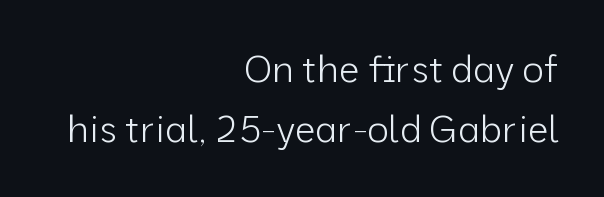
The image shows 37 px light sans-serif type, upright; set right-aligned, normal line spacing (1.61x), normal letter spacing, not underlined; low stroke contrast and a medium x-height.
